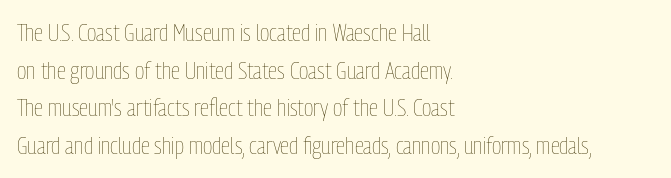
The image shows 24 px text type, upright; set left-aligned, normal line spacing (1.57x), normal letter spacing, not underlined.
